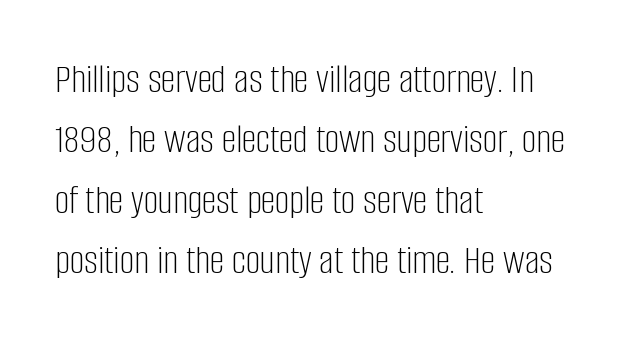
The image shows 41 px light, condensed sans-serif type, upright; set left-aligned, normal line spacing (1.47x), normal letter spacing, not underlined; low stroke contrast and a large x-height.
